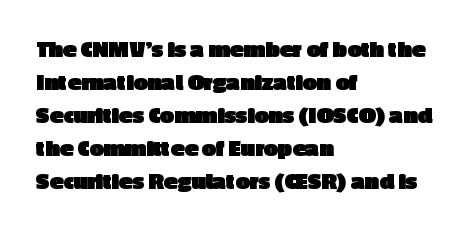
A full-strength bold gives these letters their thick strokes. The gaps between neighbouring characters are ordinary and unremarkable. The lines sit at an ordinary, default distance from one another. Descender tails drop into unmarked territory.
